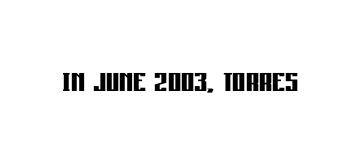
Q: Is the text bold? A: Yes.
Q: Is the text italic (slanted)? A: No, it is upright.
Q: Is the typeface a serif or a sans-serif typeface? A: Sans-serif.
Q: Is the text underlined? A: No.
Q: Is the spacing between letters normal or unusually wide? A: Normal.
Q: Width (condensed, normal, or wide)? A: Condensed.
Q: Stroke contrast? A: Low.
Q: x-height? A: Large.
Q: Monospaced? A: No.
